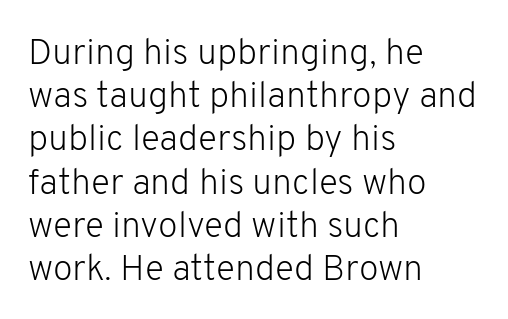
Q: Is the text bold? A: No.
Q: Is the text italic (slanted)? A: No, it is upright.
Q: Is the typeface a serif or a sans-serif typeface? A: Sans-serif.
Q: Is the text underlined? A: No.
Q: How is the paragraph aligned? A: Left-aligned.
Q: Is the spacing between letters normal or unusually wide? A: Normal.
Q: Width (condensed, normal, or wide)? A: Normal.
Q: Stroke contrast? A: Low.
Q: x-height? A: Medium.
Q: Monospaced? A: No.
